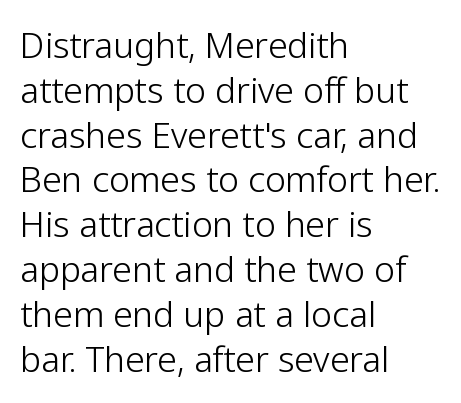
Honestly, there is no underline to notice here at all. This reads as an unemphasized weight, regular at the heaviest. Quick note: not italic, upright. A typesetter would call this proportional, since set widths differ per character.
